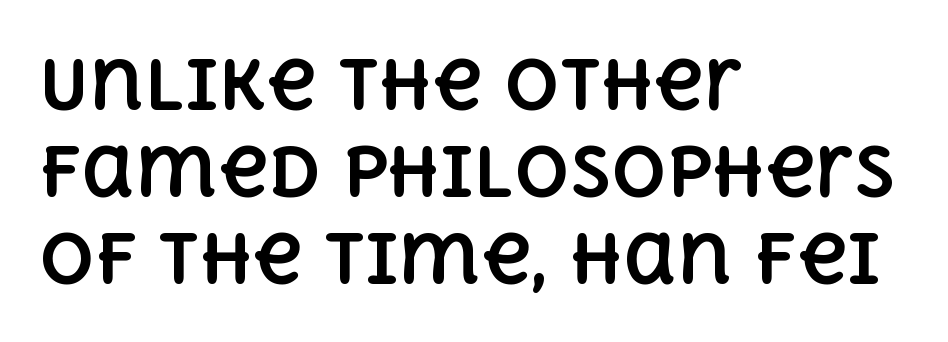
The image shows 68 px bold type, upright; set left-aligned, normal line spacing (1.28x), normal letter spacing, not underlined; a large x-height.
